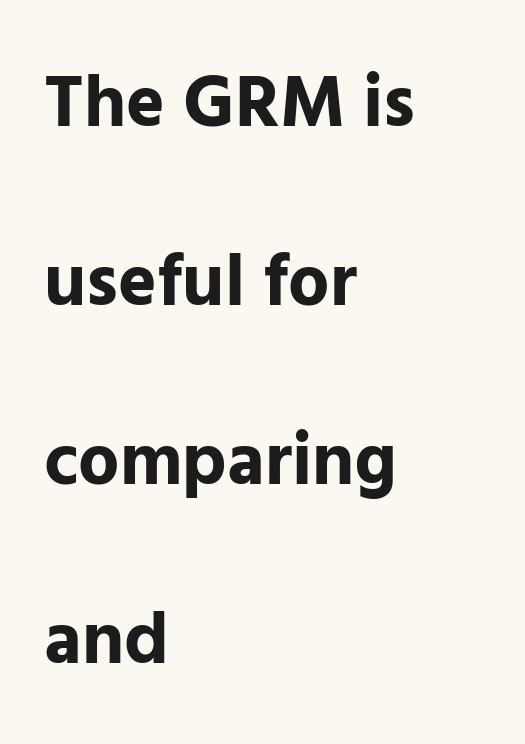
Typographically, this falls in the sans-serif category. If you drew a line through each stem, it would be perfectly vertical. The passage shown is typed in a proportional face where columns would drift. Characters follow at the spacing the type designer built in. Typesetter's note: full bold, strokes at maximum text heaviness. The glyphs are unaccompanied by any horizontal stroke below them.
